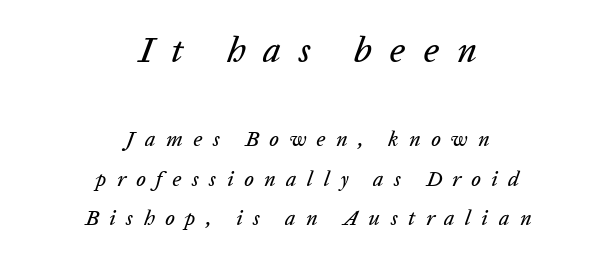
The image shows 36 px text type, italic (leaning right); set centered, line spacing 1.88x, unusually wide letter spacing (+0.5 em), not underlined; the first (top) block is 1.71x larger; low stroke contrast and a medium x-height.
